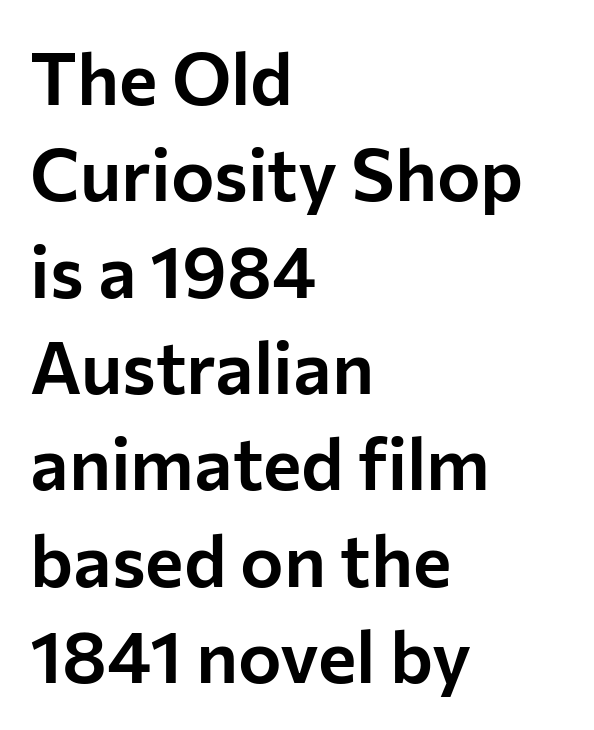
Spacing verdict: proportional, widths tailored to each character. The letters stand upright; this is a roman face. This sample is left-justified, so line endings fall wherever the words run out. The gaps between neighbouring characters are ordinary and unremarkable. You can tell from the bare stems that sans-serif type was used. Nobody drew a line under any word here.
